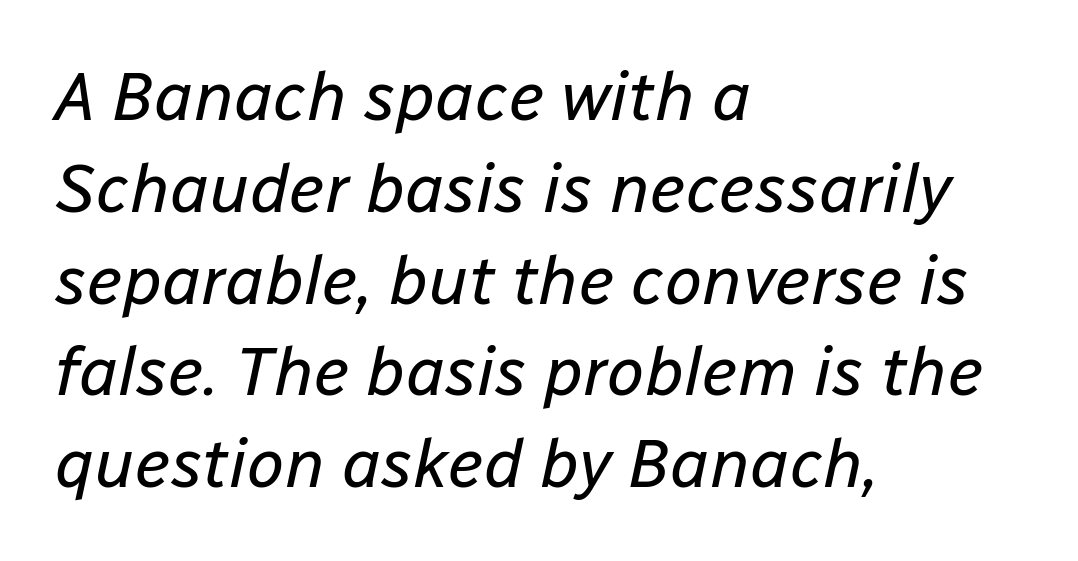
The image shows 68 px regular-weight type, italic (leaning right); set left-aligned, normal line spacing (1.35x), normal letter spacing, not underlined; low stroke contrast and a medium x-height.
